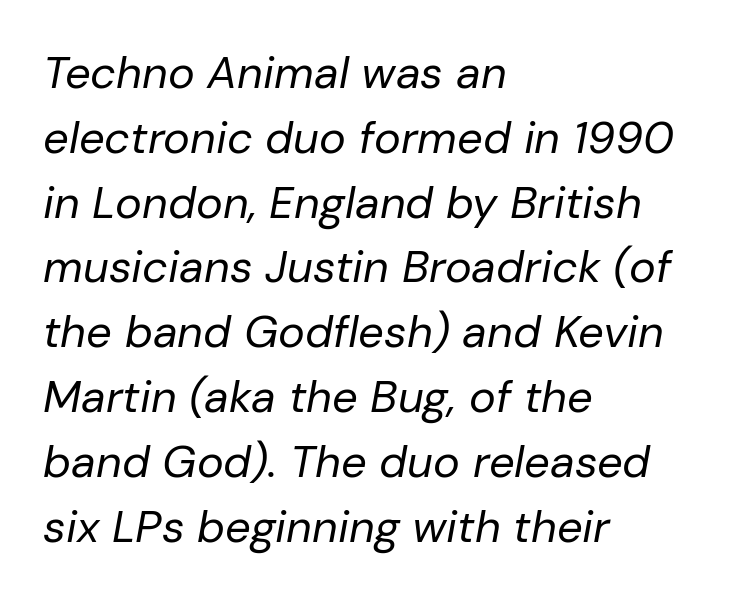
Vertically, the passage feels balanced, rows spaced as you'd expect. Standard letterfit; no display-style spreading of the glyphs. Each row of text sits above clean, open space. Spacing verdict: proportional, widths tailored to each character. These lines stack with their left ends in a neat column.
